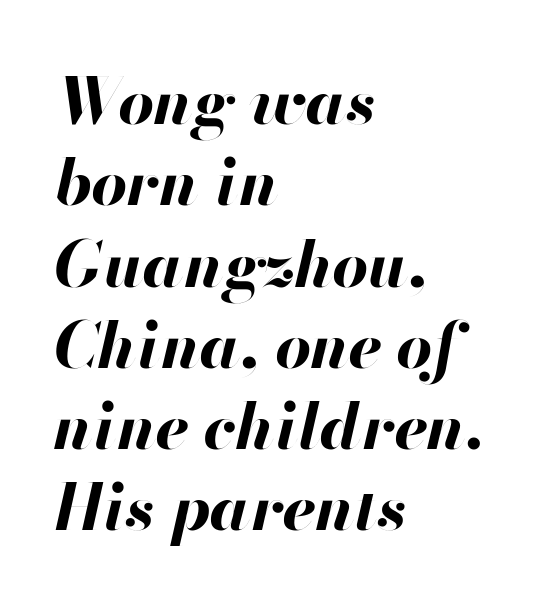
How would I describe the line gaps? Plain and ordinary. The lettering tilts uniformly, giving the passage an italic look. As a designer I'd log this as weight 700, bold. The words here are not underlined.
